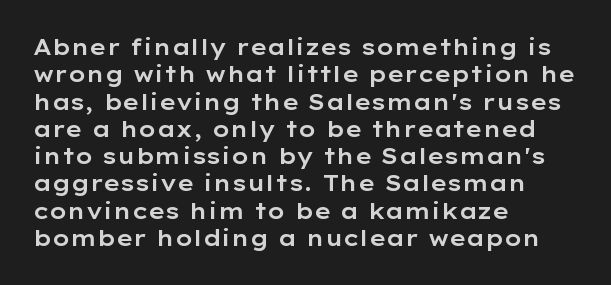
The lines are quadded left. Bare-footed words on every line. Notice how the stems are strictly vertical — no italics here. The gaps between neighbouring characters are ordinary and unremarkable.
